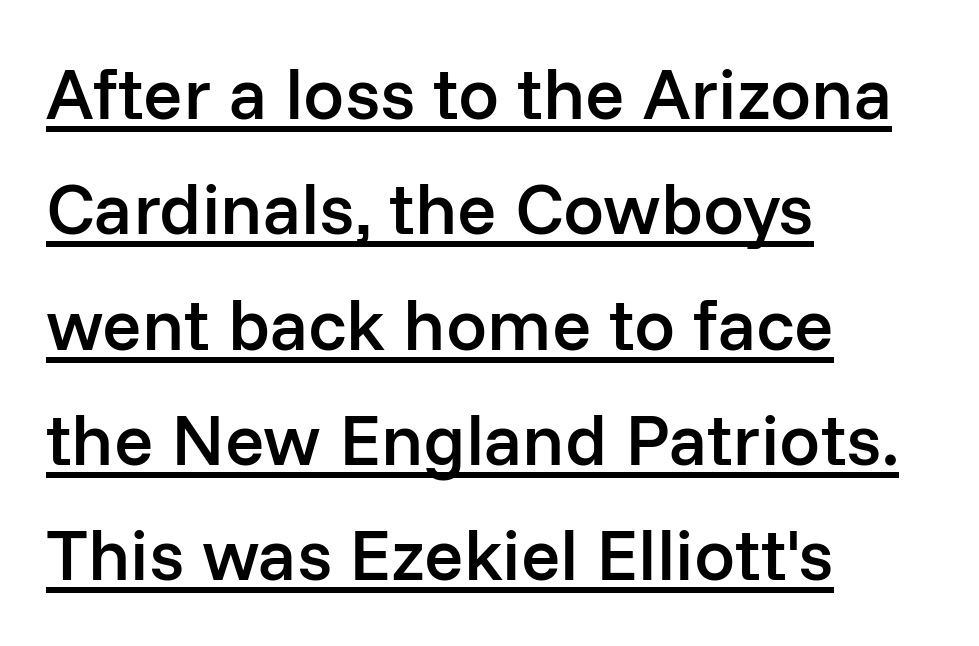
Q: Is the text bold? A: Semi-bold.
Q: Is the text italic (slanted)? A: No, it is upright.
Q: Is the typeface a serif or a sans-serif typeface? A: Sans-serif.
Q: Is the text underlined? A: Yes.
Q: How is the paragraph aligned? A: Left-aligned.
Q: Is the spacing between letters normal or unusually wide? A: Normal.
Q: Is the spacing between lines tight, normal or loose? A: Normal.
Q: Width (condensed, normal, or wide)? A: Normal.
Q: Stroke contrast? A: Low.
Q: x-height? A: Medium.
Q: Monospaced? A: No.
